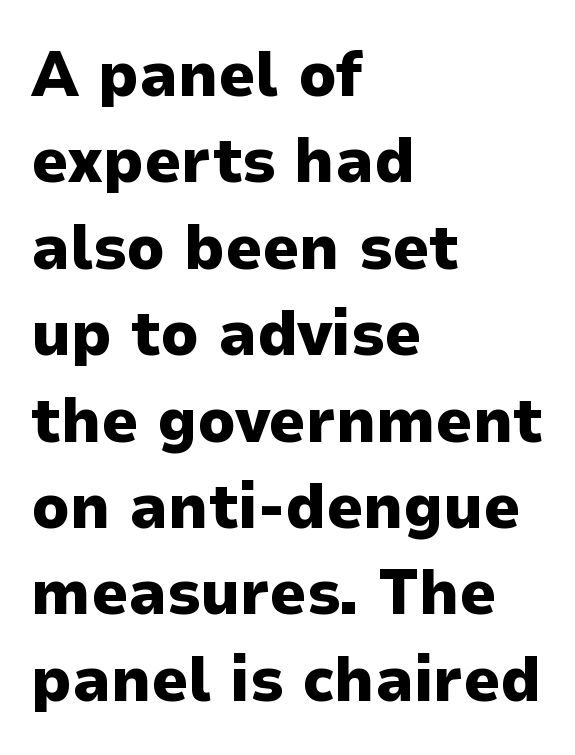
Underline: absent. Left-aligned paragraph, ragged on the right. Baseline-to-baseline distance is the conventional proportion of letter height. The typography opts for an upright posture over an oblique one. The type family on display is of the sans-serif kind.
